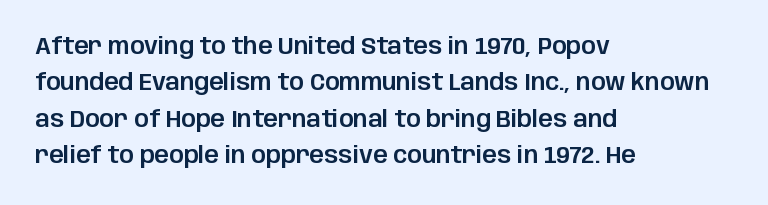
The image shows 23 px text type, upright; set left-aligned, normal line spacing (1.58x), normal letter spacing, not underlined.
